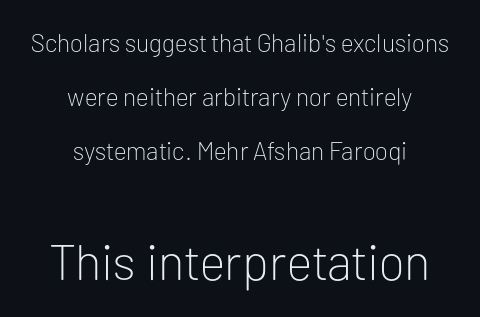
A student would call this center alignment; a typographer would say set centered. Small over large — that's the arrangement of the two blocks here. The weight tops out at a normal text grade. A roman cut, with each character standing at attention. The text was rendered using a sans face with plain stroke endings. Here the glyphs are tracked normally, forming tight word shapes.
